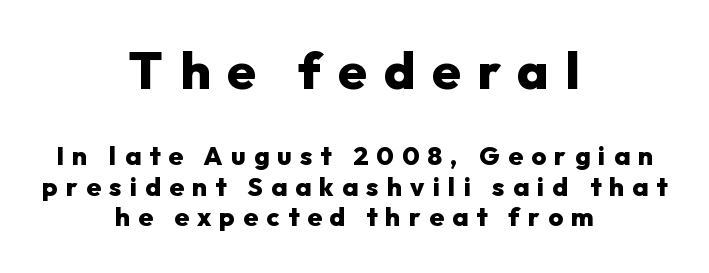
Students, note that the glyphs here are deliberately spaced far apart. Is there any slant? The stems are plumb. The block sitting higher on the canvas is the one with enlarged characters. Underline: absent. Weight: bold. Varying glyph widths throughout — classic text-font behaviour.
